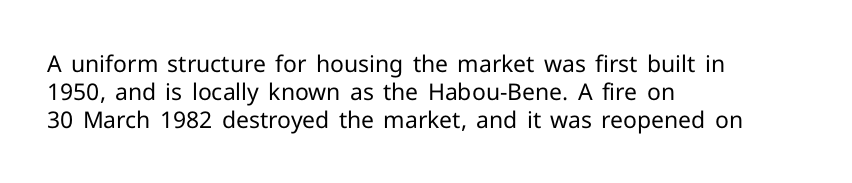
{"italic": "no", "bold": "no", "underline": "no", "align": "left", "line_spacing_ratio": 1.22, "letter_spacing": "normal", "letter_spacing_em": 0.0, "glyph_px": 23}
